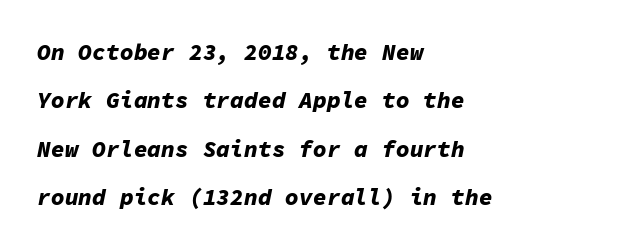
Tracking here is standard; glyphs follow each other at the usual distance. The passage shown is not underscored anywhere. The typesetting leans heavy: a genuine bold. Vertical spacing — loose. The lettering tilts uniformly, giving the passage an italic look. The lines in this sample share a left origin and differ only in where they stop.
